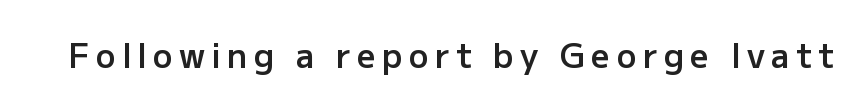
{"serif": "no", "italic": "no", "bold": "semi", "weight": "semibold", "width": "normal", "stroke_contrast": "low", "x_height": "medium", "monospaced": "no", "underline": "no", "glyph_px": 33}
